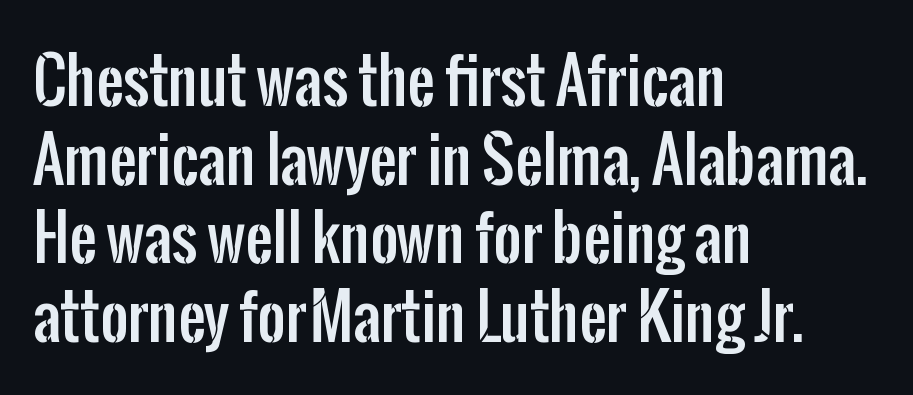
Q: Is the text italic (slanted)? A: No, it is upright.
Q: Is the typeface a serif or a sans-serif typeface? A: Sans-serif.
Q: Is the text underlined? A: No.
Q: How is the paragraph aligned? A: Left-aligned.
Q: Is the spacing between letters normal or unusually wide? A: Normal.
Q: Is the spacing between lines tight, normal or loose? A: Normal.
Q: Width (condensed, normal, or wide)? A: Condensed.
Q: Stroke contrast? A: Low.
Q: x-height? A: Medium.
Q: Monospaced? A: No.
